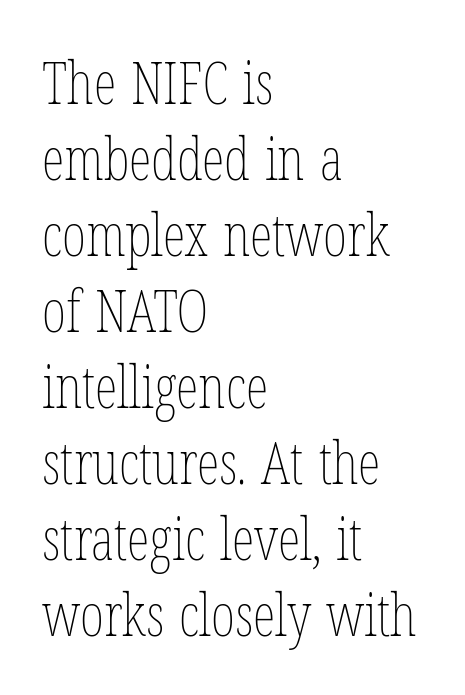
Q: Is the text bold? A: No.
Q: Is the text italic (slanted)? A: No, it is upright.
Q: Is the text underlined? A: No.
Q: How is the paragraph aligned? A: Left-aligned.
Q: Is the spacing between letters normal or unusually wide? A: Normal.
Q: Is the spacing between lines tight, normal or loose? A: Normal.
Q: Width (condensed, normal, or wide)? A: Condensed.
Q: Stroke contrast? A: Low.
Q: x-height? A: Medium.
Q: Monospaced? A: No.
